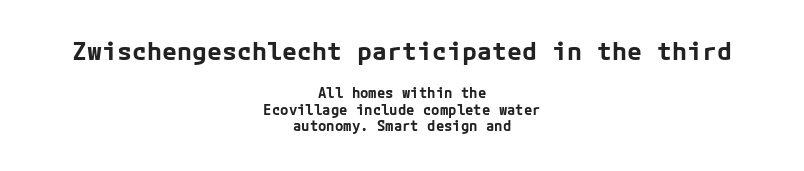
Q: Is the text bold? A: Yes.
Q: Is the text italic (slanted)? A: No, it is upright.
Q: Is the text underlined? A: No.
Q: How is the paragraph aligned? A: Centered.
Q: Is the spacing between letters normal or unusually wide? A: Normal.
Q: Which block of text is set in a larger size, the first (top) or the second (bottom)? A: The first (top) one.
